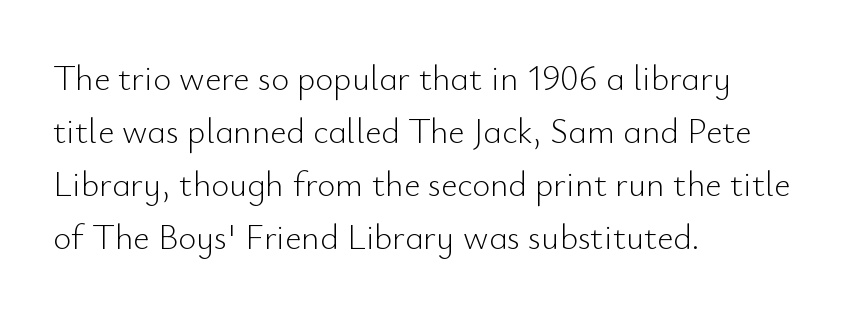
Reading down the block, your eye returns to a fixed left position each line. No word sits above an underline. Is this a fixed-width face? No — the glyphs have proportional, varying widths. What kind of face is this? One without serifs — a sans. Standard letterfit; no display-style spreading of the glyphs.
